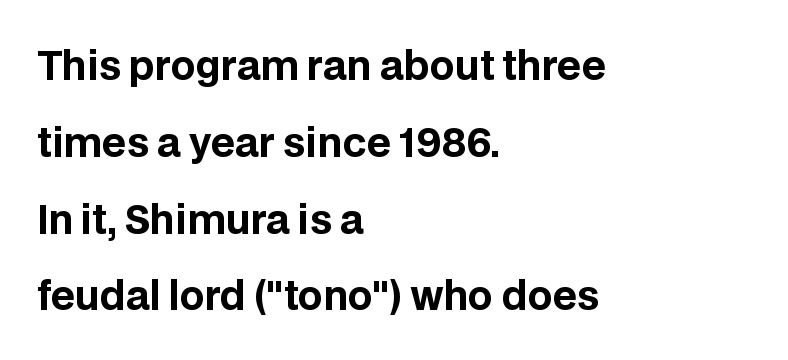
Q: Is the text bold? A: Yes.
Q: Is the text italic (slanted)? A: No, it is upright.
Q: Is the typeface a serif or a sans-serif typeface? A: Sans-serif.
Q: Is the text underlined? A: No.
Q: How is the paragraph aligned? A: Left-aligned.
Q: Is the spacing between letters normal or unusually wide? A: Normal.
Q: Is the spacing between lines tight, normal or loose? A: Loose.
Q: Width (condensed, normal, or wide)? A: Normal.
Q: Stroke contrast? A: Low.
Q: x-height? A: Large.
Q: Monospaced? A: No.
